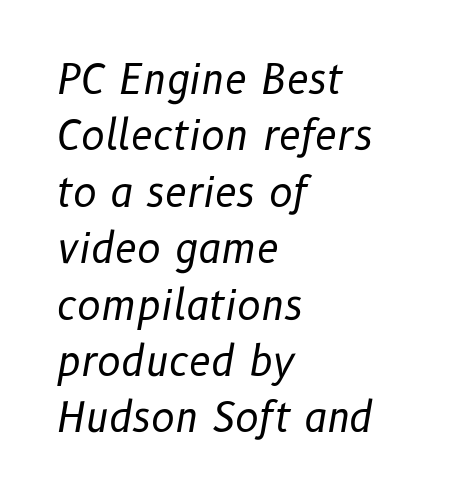
Clear beneath every line of the passage. A typesetter would call this proportional, since set widths differ per character. A classic flush-left, rag-right setting is used for this passage. No heavy texture on the line: the type isn't bold. Looking at the ascenders, they clearly lean.
